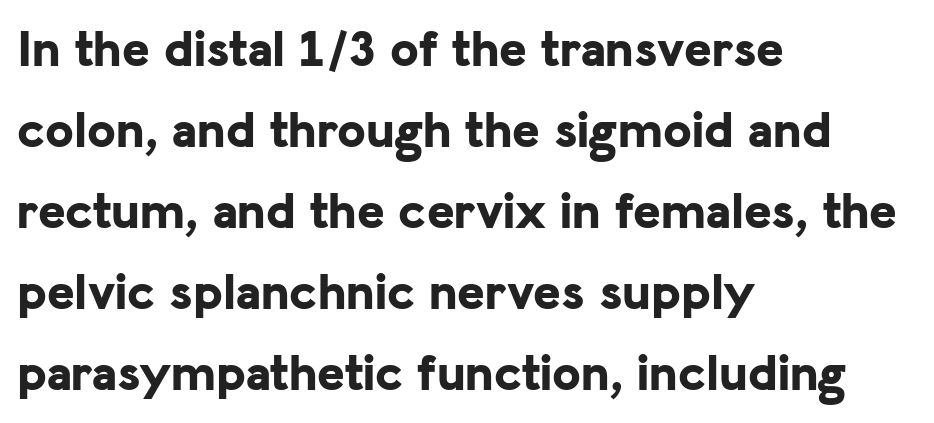
Q: Is the text bold? A: Yes.
Q: Is the text italic (slanted)? A: No, it is upright.
Q: Is the typeface a serif or a sans-serif typeface? A: Sans-serif.
Q: Is the text underlined? A: No.
Q: How is the paragraph aligned? A: Left-aligned.
Q: Is the spacing between letters normal or unusually wide? A: Normal.
Q: Is the spacing between lines tight, normal or loose? A: Normal.
Q: Width (condensed, normal, or wide)? A: Normal.
Q: Stroke contrast? A: Low.
Q: x-height? A: Medium.
Q: Monospaced? A: No.
